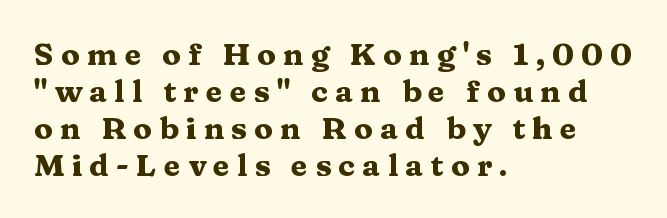
Q: Is the text bold? A: Yes.
Q: Is the text italic (slanted)? A: No, it is upright.
Q: Is the typeface a serif or a sans-serif typeface? A: Serif.
Q: Is the text underlined? A: No.
Q: How is the paragraph aligned? A: Left-aligned.
Q: Is the spacing between letters normal or unusually wide? A: Unusually wide.
Q: Width (condensed, normal, or wide)? A: Wide.
Q: Stroke contrast? A: Medium.
Q: x-height? A: Medium.
Q: Monospaced? A: No.
